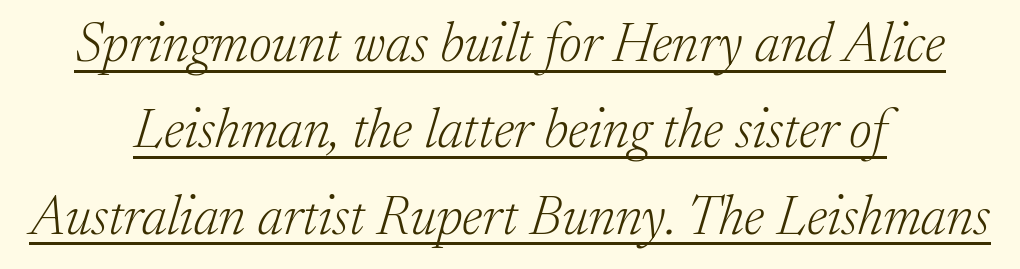
{"serif": "yes", "italic": "yes", "lean": "right", "slant_degrees": 17, "bold": "no", "weight": "light", "width": "normal", "stroke_contrast": "low", "x_height": "medium", "monospaced": "no", "underline": "yes", "align": "center", "line_spacing": "normal", "line_spacing_ratio": 1.57, "letter_spacing": "normal", "letter_spacing_em": 0.0, "glyph_px": 55}
